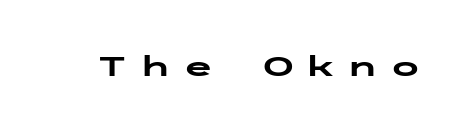
I'd call this a sans setting — the letters go barefoot. The characters look thick and weighty, a clear bold. Here the glyphs are tracked loosely, breaking word shapes into spaced letters. Posture: straight, roman, zero tilt. Type without underlining.
